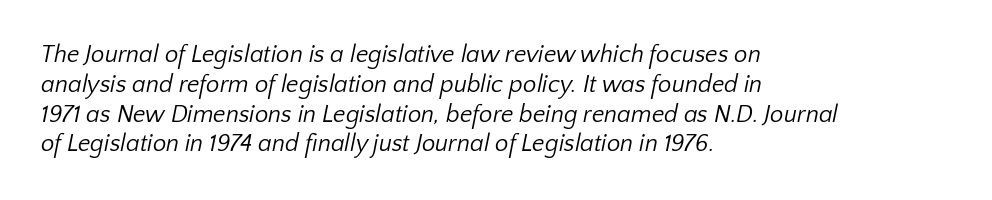
Q: Is the text bold? A: No.
Q: Is the text underlined? A: No.
Q: How is the paragraph aligned? A: Left-aligned.
Q: Is the spacing between letters normal or unusually wide? A: Normal.
